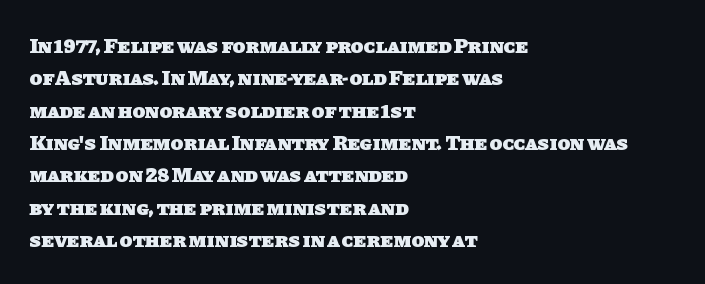
The passage shown stacks its lines at a standard gap. The line texture is even and compact thanks to regular tracking. The lines are quadded left. In terms of weight, the rendering is a true, heavy bold. The foot of each line stays bare and open.
